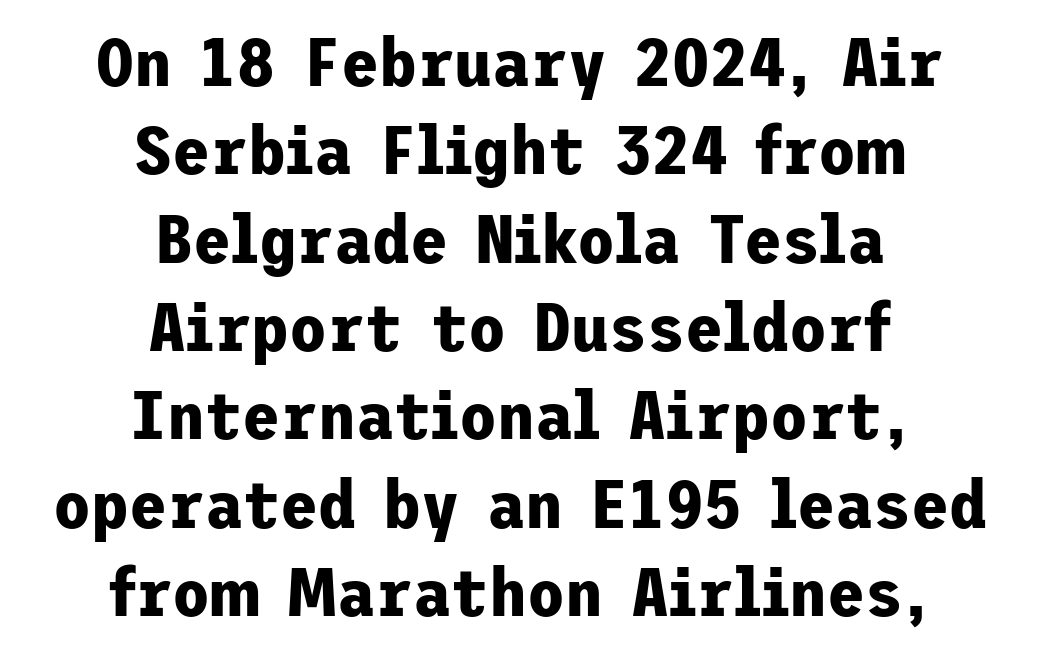
Q: Is the text bold? A: Yes.
Q: Is the text italic (slanted)? A: No, it is upright.
Q: Is the typeface a serif or a sans-serif typeface? A: Sans-serif.
Q: Is the text underlined? A: No.
Q: How is the paragraph aligned? A: Centered.
Q: Is the spacing between letters normal or unusually wide? A: Normal.
Q: Is the spacing between lines tight, normal or loose? A: Normal.
Q: Width (condensed, normal, or wide)? A: Normal.
Q: Stroke contrast? A: Low.
Q: x-height? A: Medium.
